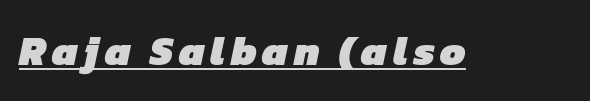
Q: Is the text bold? A: Yes.
Q: Is the typeface a serif or a sans-serif typeface? A: Sans-serif.
Q: Is the text underlined? A: Yes.
Q: Width (condensed, normal, or wide)? A: Normal.
Q: Stroke contrast? A: Low.
Q: x-height? A: Medium.
Q: Monospaced? A: No.
